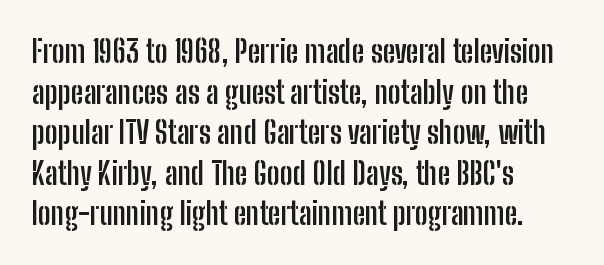
This sample keeps an unexceptional amount of space between lines. These lines are composed in type without serifs. Do the characters align in a grid? No, the font is proportional. Descenders hang freely into open space.
